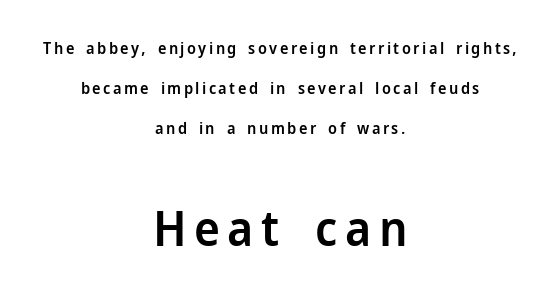
Honestly, the rows look like they've been pulled way apart. The string is rendered with underlining switched off. You can tell it's not italic because the verticals are truly vertical. Line starts and ends both wander, symmetrically. Typesetter's note — lower block bumped up in size, upper block left smaller.
